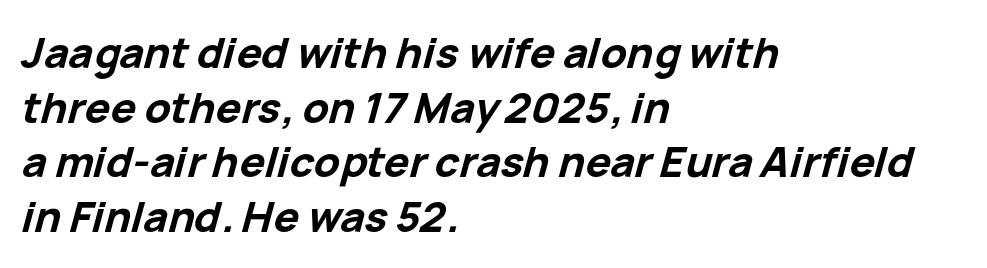
Q: Is the text bold? A: Yes.
Q: Is the text italic (slanted)? A: Yes, it leans right by about 15 degrees.
Q: Is the text underlined? A: No.
Q: How is the paragraph aligned? A: Left-aligned.
Q: Is the spacing between letters normal or unusually wide? A: Normal.
Q: Is the spacing between lines tight, normal or loose? A: Normal.
Q: Width (condensed, normal, or wide)? A: Normal.
Q: Stroke contrast? A: Low.
Q: x-height? A: Medium.
Q: Monospaced? A: No.
